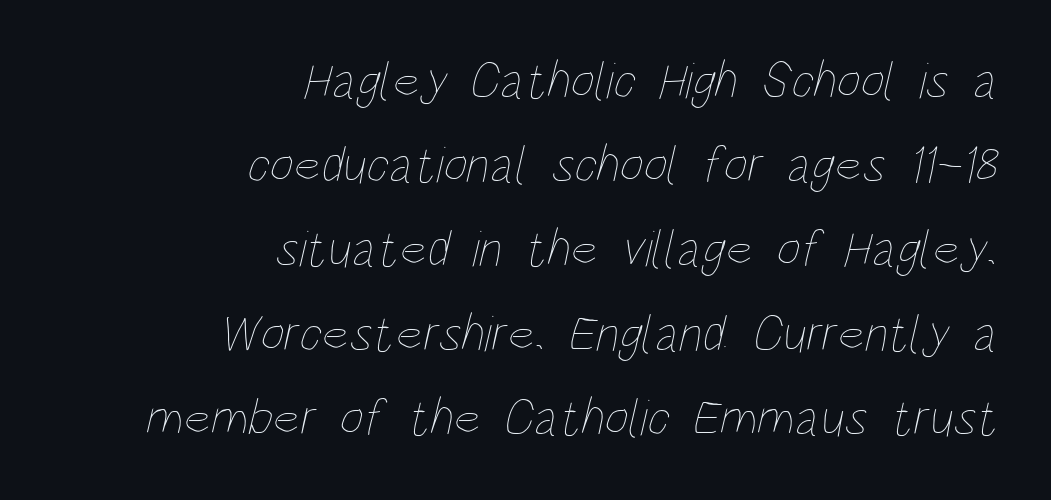
Q: Is the text bold? A: No.
Q: Is the text underlined? A: No.
Q: How is the paragraph aligned? A: Right-aligned.
Q: Is the spacing between letters normal or unusually wide? A: Normal.
Q: Is the spacing between lines tight, normal or loose? A: Normal.
Q: Width (condensed, normal, or wide)? A: Condensed.
Q: Stroke contrast? A: Low.
Q: x-height? A: Large.
Q: Monospaced? A: No.
